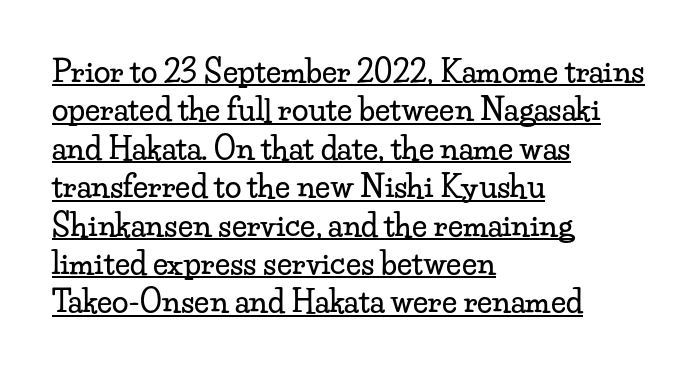
The image shows 30 px wide serif type, upright; set left-aligned, normal line spacing (1.28x), normal letter spacing, underlined; low stroke contrast and a small x-height.
